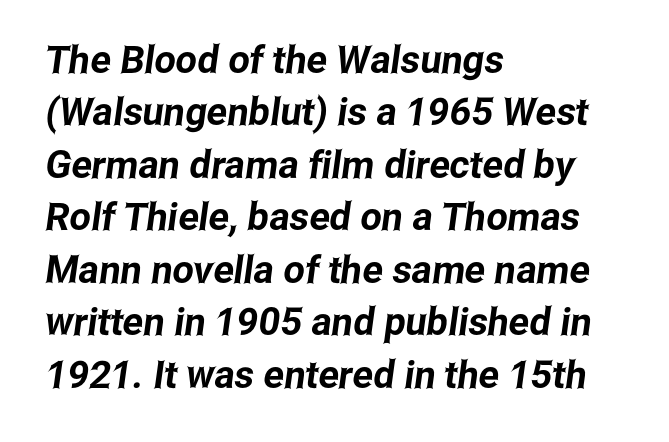
Q: Is the typeface a serif or a sans-serif typeface? A: Sans-serif.
Q: Is the text underlined? A: No.
Q: How is the paragraph aligned? A: Left-aligned.
Q: Is the spacing between letters normal or unusually wide? A: Normal.
Q: Is the spacing between lines tight, normal or loose? A: Normal.
Q: Width (condensed, normal, or wide)? A: Condensed.
Q: Stroke contrast? A: Low.
Q: x-height? A: Medium.
Q: Monospaced? A: No.
